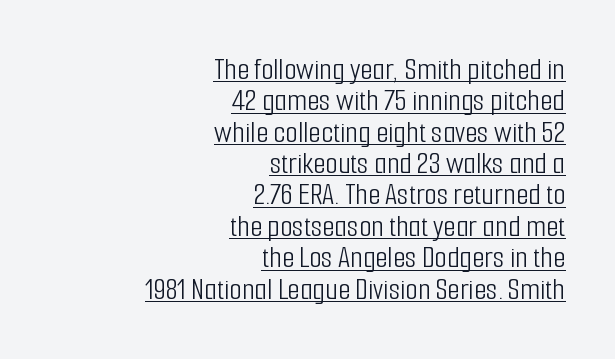
The axis of the letterforms is exactly vertical. Think standard paragraph weight, or any step lighter than that. Varying glyph widths throughout — classic text-font behaviour. Tracking here is standard; glyphs follow each other at the usual distance.
